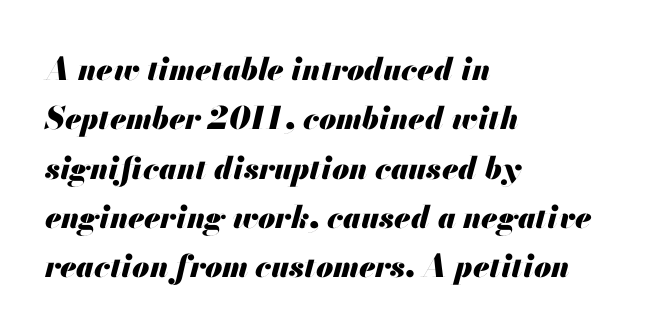
Q: Is the text bold? A: Yes.
Q: Is the text italic (slanted)? A: Yes, it leans right by about 13 degrees.
Q: Is the text underlined? A: No.
Q: How is the paragraph aligned? A: Left-aligned.
Q: Is the spacing between letters normal or unusually wide? A: Normal.
Q: Is the spacing between lines tight, normal or loose? A: Normal.
Q: Width (condensed, normal, or wide)? A: Normal.
Q: Stroke contrast? A: Medium.
Q: x-height? A: Small.
Q: Monospaced? A: No.
